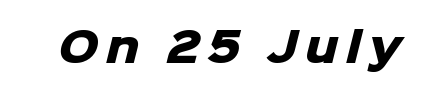
Heft: maximum for text — a bold. Examine the stroke ends and you'll find no serifs. Has an underline been added? It has not. Here the designer chose a conventional face with non-uniform glyph widths.
